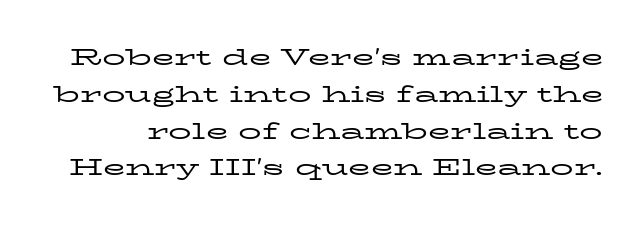
The image shows 23 px text type, upright; set normal line spacing (1.6x), normal letter spacing, not underlined.
